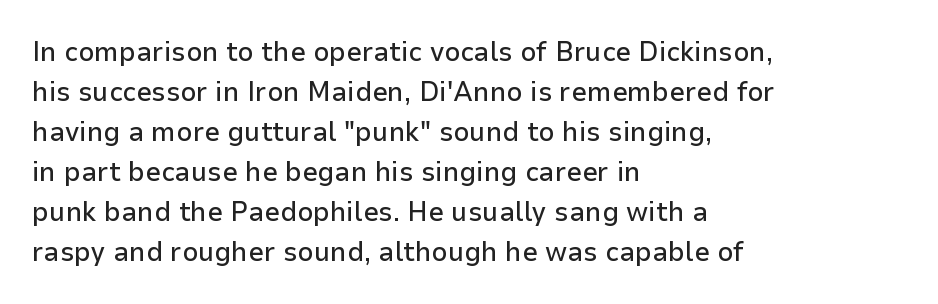
{"serif": "no", "italic": "no", "width": "normal", "stroke_contrast": "low", "x_height": "medium", "monospaced": "no", "underline": "no", "align": "left", "line_spacing": "normal", "line_spacing_ratio": 1.43, "letter_spacing": "normal", "letter_spacing_em": 0.0, "glyph_px": 28}
